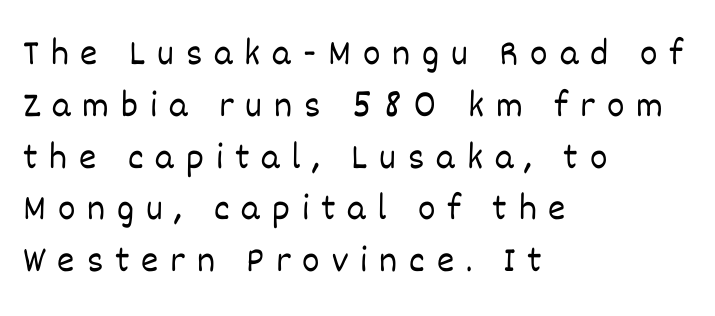
The image shows 37 px light type, upright; set left-aligned, normal line spacing (1.4x), unusually wide letter spacing (+0.32 em), not underlined; low stroke contrast and a large x-height.
